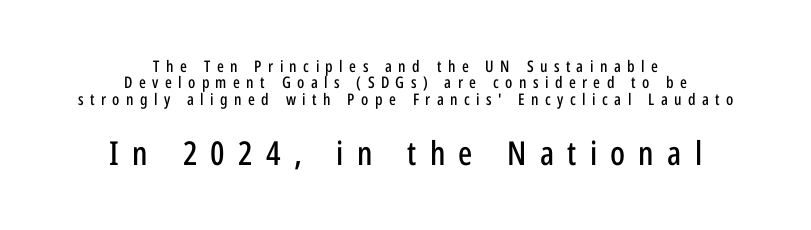
No feet cap the strokes, marking this as sans-serif type. Descenders are the only things crossing below the line. The compositor balanced each line on the midline. Tall strokes in this sample are plumb rather than angled. Proportional: the letters do not fall into vertical columns.
